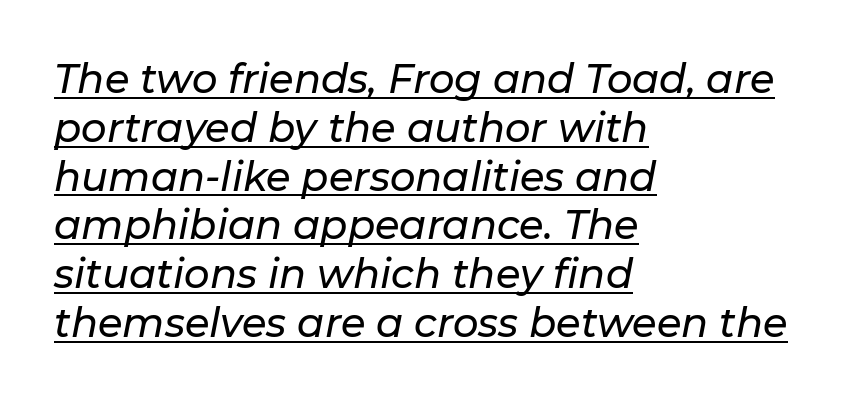
Q: Is the text italic (slanted)? A: Yes, it leans right by about 11 degrees.
Q: Is the text underlined? A: Yes.
Q: How is the paragraph aligned? A: Left-aligned.
Q: Is the spacing between letters normal or unusually wide? A: Normal.
Q: Width (condensed, normal, or wide)? A: Normal.
Q: Stroke contrast? A: Low.
Q: x-height? A: Medium.
Q: Monospaced? A: No.
